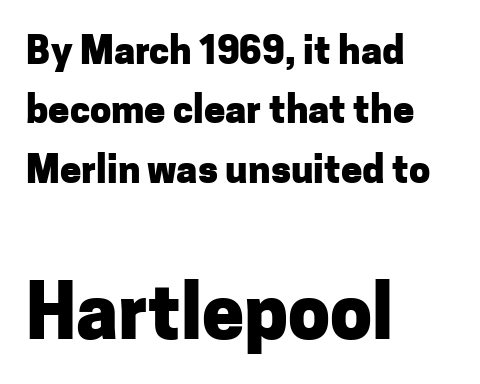
Q: Is the text bold? A: Yes.
Q: Is the text italic (slanted)? A: No, it is upright.
Q: Is the typeface a serif or a sans-serif typeface? A: Sans-serif.
Q: Is the text underlined? A: No.
Q: How is the paragraph aligned? A: Left-aligned.
Q: Is the spacing between letters normal or unusually wide? A: Normal.
Q: Is the spacing between lines tight, normal or loose? A: Normal.
Q: Which block of text is set in a larger size, the first (top) or the second (bottom)? A: The second (bottom) one.
Q: Width (condensed, normal, or wide)? A: Normal.
Q: Stroke contrast? A: Low.
Q: x-height? A: Medium.
Q: Monospaced? A: No.
